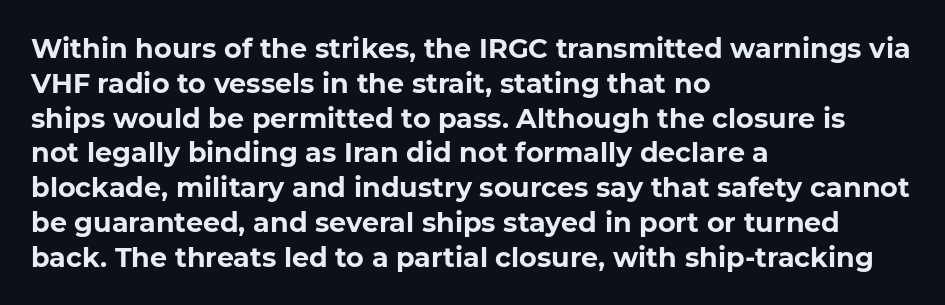
{"italic": "no", "bold": "yes", "underline": "no", "align": "left", "line_spacing": "normal", "line_spacing_ratio": 1.29, "letter_spacing": "normal", "letter_spacing_em": 0.0, "glyph_px": 27}
